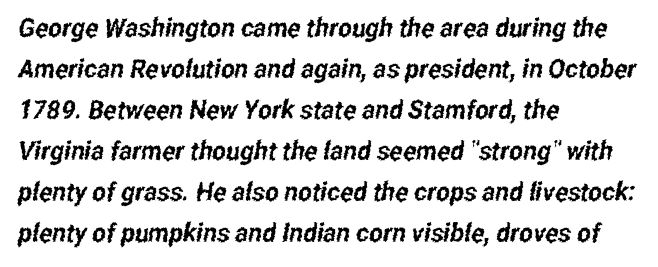
The line-height multiplier appears to be the usual default. Where is the straight margin? On the left. The specimen omits any rule beneath the text block's lines. Inter-character spacing is left at the font's built-in metrics.
